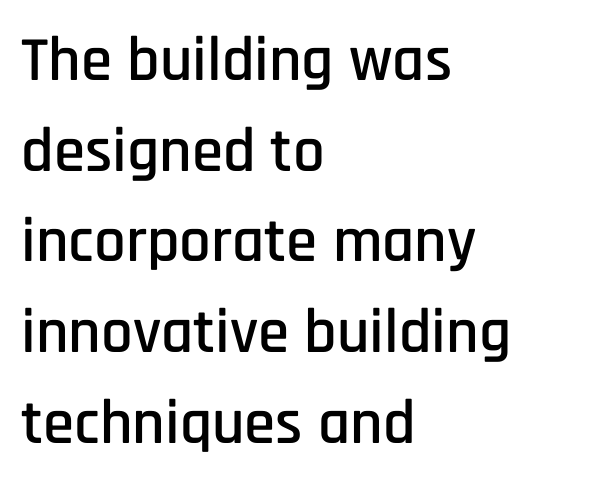
Nobody touched the tracking dial on this one. The letters advance in unequal steps, a hallmark of proportional type. Typeset ragged right — the left edge is the straight one. The glyphs in this specimen are sans serif. Words float on clear page, feet unadorned. Vertical spacing — default.
